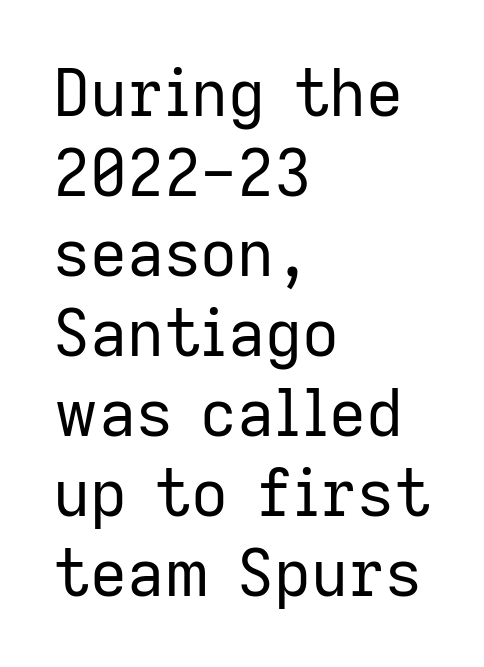
{"serif": "no", "italic": "no", "bold": "no", "weight": "regular", "width": "normal", "stroke_contrast": "low", "x_height": "medium", "monospaced": "no", "underline": "no", "align": "left", "line_spacing": "normal", "line_spacing_ratio": 1.25, "letter_spacing": "normal", "letter_spacing_em": 0.0, "glyph_px": 64}
